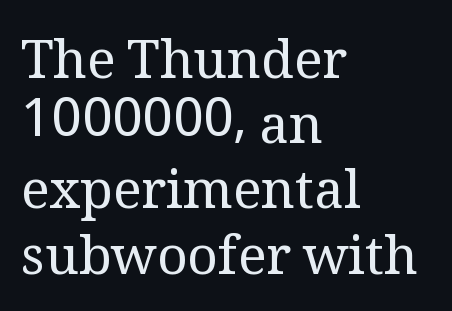
Q: Is the text bold? A: No.
Q: Is the text italic (slanted)? A: No, it is upright.
Q: Is the typeface a serif or a sans-serif typeface? A: Serif.
Q: Is the text underlined? A: No.
Q: How is the paragraph aligned? A: Left-aligned.
Q: Is the spacing between letters normal or unusually wide? A: Normal.
Q: Width (condensed, normal, or wide)? A: Normal.
Q: Stroke contrast? A: Medium.
Q: x-height? A: Medium.
Q: Monospaced? A: No.
